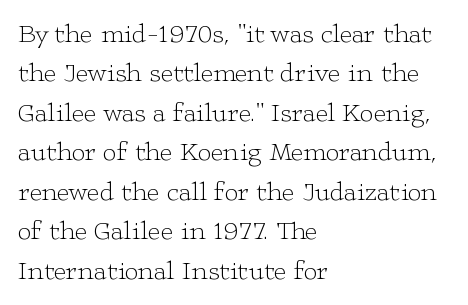
The image shows 27 px text type, upright; set left-aligned, normal line spacing (1.46x), normal letter spacing, not underlined.
